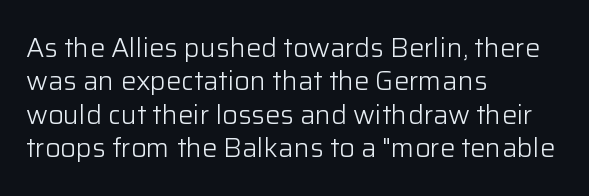
No letter is thick-stroked: the sample isn't bold. This rendering leaves character spacing at its baseline value. A bare baseline throughout the passage. Line beginnings align vertically; line endings do not. This sample uses an upright cut, with every glyph sitting square on the baseline.
